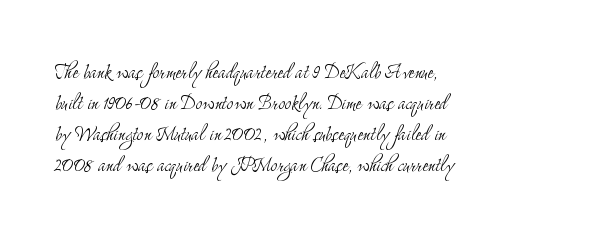
The image shows 25 px text type; set left-aligned, line spacing 1.24x, normal letter spacing, not underlined.
